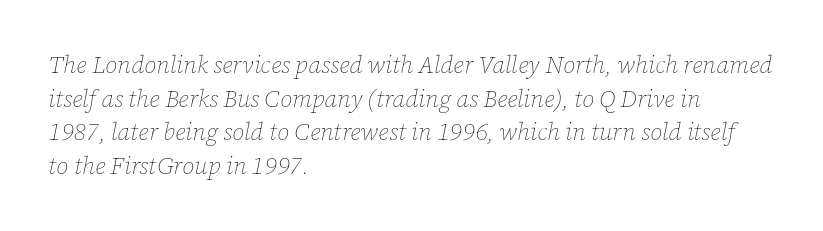
The image shows 24 px text type, italic (leaning right); set left-aligned, normal line spacing (1.4x), normal letter spacing, not underlined.
